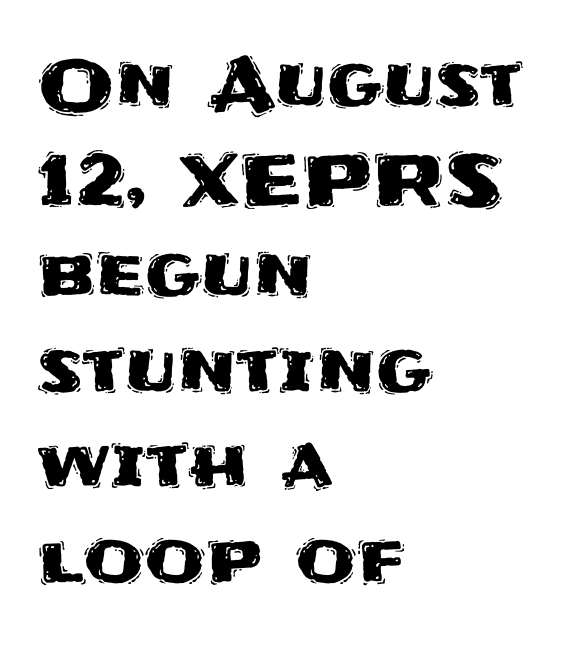
These lines are set flush left with a ragged right edge. Just letters on the line, the space beneath them empty. Vertical spacing — default. Look at the bottom of the vertical strokes: they stop flat, with no serifs. When letters stand straight like this, we call the style roman or upright.
